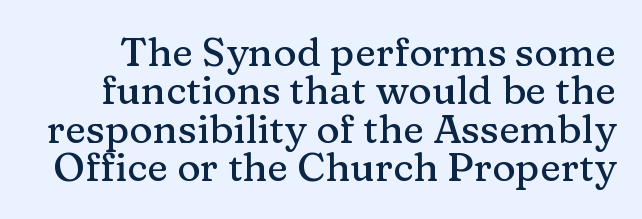
The image shows 40 px serif type, upright; set tight line spacing (0.96x), normal letter spacing, not underlined; medium stroke contrast and a medium x-height.
